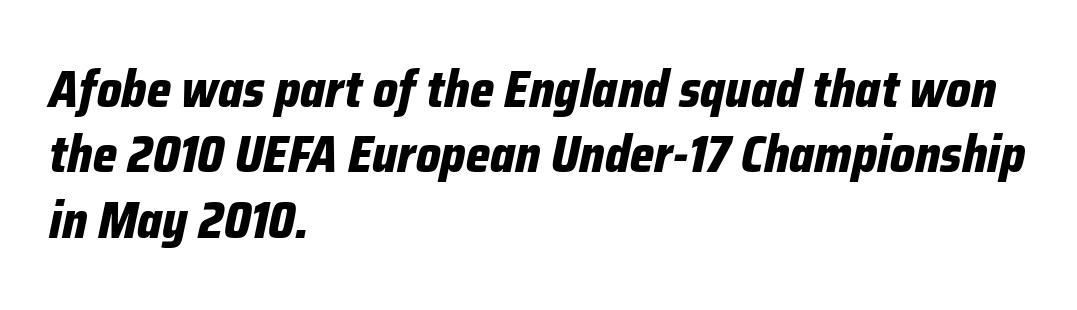
{"italic": "yes", "lean": "right", "slant_degrees": 12, "bold": "yes", "weight": "bold", "width": "condensed", "stroke_contrast": "low", "x_height": "medium", "monospaced": "no", "underline": "no", "align": "left", "line_spacing": "normal", "line_spacing_ratio": 1.28, "letter_spacing": "normal", "letter_spacing_em": 0.0, "glyph_px": 51}
